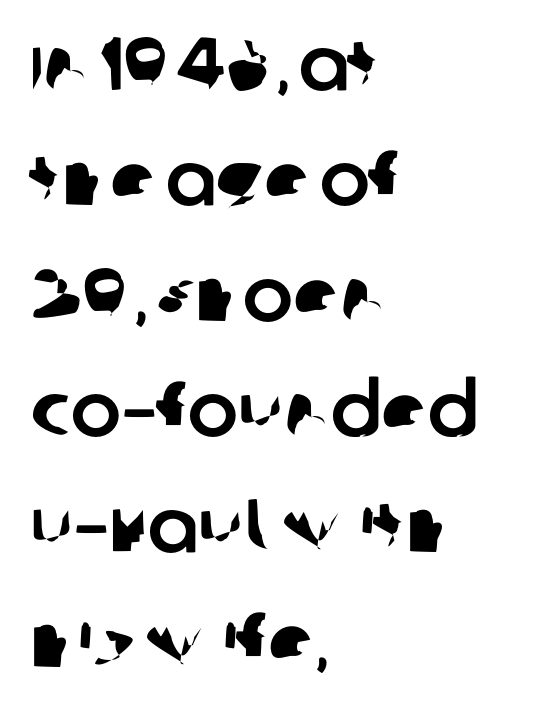
The image shows 75 px sans-serif type; set left-aligned, normal line spacing (1.54x), normal letter spacing, not underlined; low stroke contrast and a large x-height.
